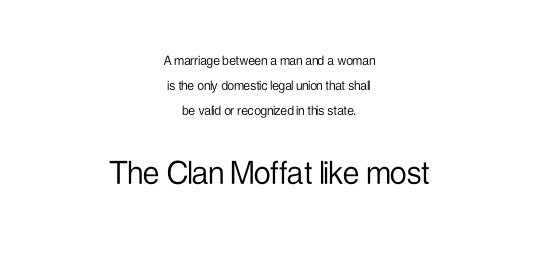
Compare the two chunks: the lower has the greater cap height. Stems and bowls with no extra thickness — not bold. Classification — sans serif. The face used here is proportionally spaced, like ordinary book or web type. One-word summary of the alignment: center. What stands out about the letter spacing? Nothing — it is the standard amount.
